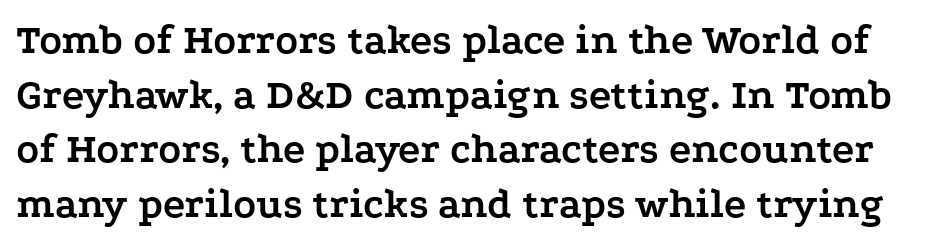
Q: Is the text bold? A: Yes.
Q: Is the text italic (slanted)? A: No, it is upright.
Q: Is the typeface a serif or a sans-serif typeface? A: Serif.
Q: Is the text underlined? A: No.
Q: Is the spacing between letters normal or unusually wide? A: Normal.
Q: Is the spacing between lines tight, normal or loose? A: Normal.
Q: Width (condensed, normal, or wide)? A: Wide.
Q: Stroke contrast? A: Low.
Q: x-height? A: Medium.
Q: Monospaced? A: No.
